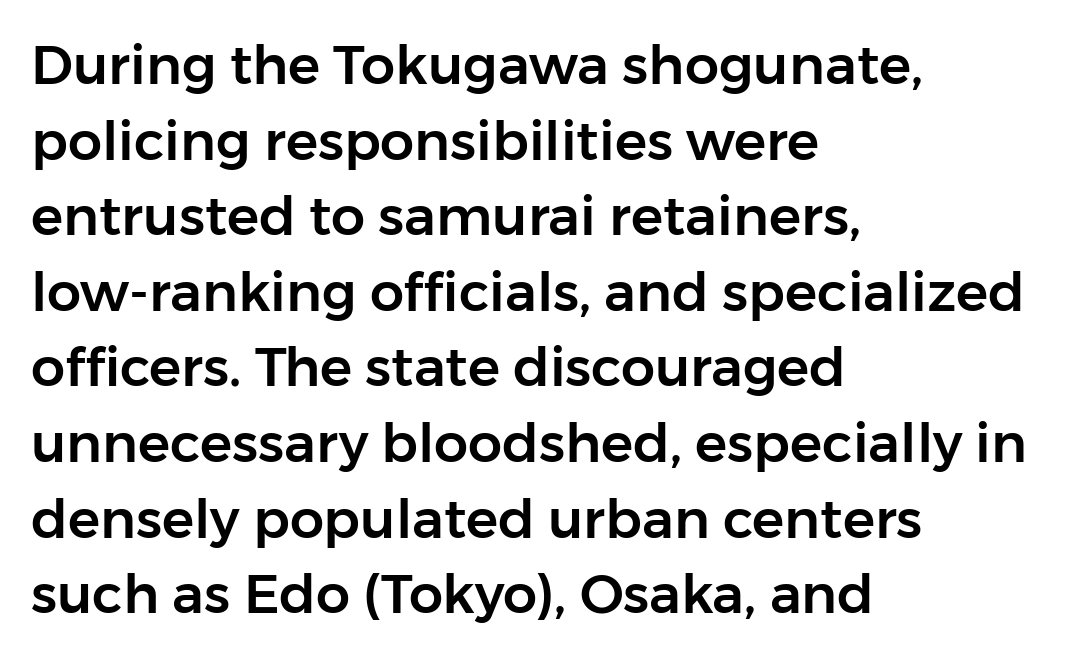
{"serif": "no", "italic": "no", "width": "normal", "stroke_contrast": "low", "x_height": "medium", "monospaced": "no", "underline": "no", "align": "left", "line_spacing": "normal", "line_spacing_ratio": 1.4, "letter_spacing": "normal", "letter_spacing_em": 0.0, "glyph_px": 54}
